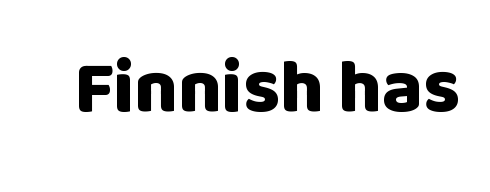
The image shows 75 px heavy sans-serif type, upright; set normal letter spacing, not underlined; low stroke contrast and a large x-height.
